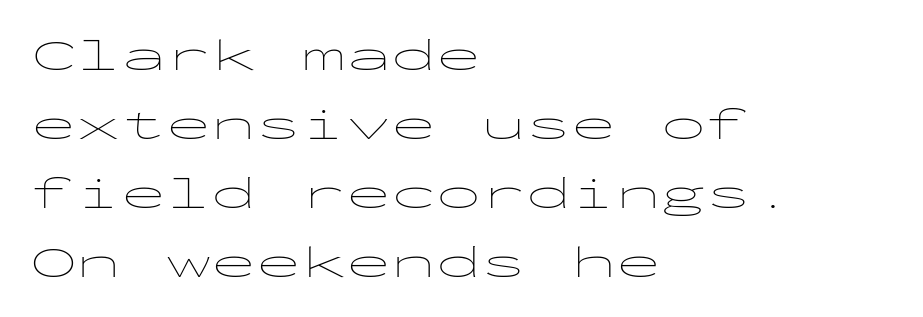
Is the type heavy? It reads as light-to-regular instead. This sample keeps an unexceptional amount of space between lines. The lines are quadded left. Here the designer chose a console-style face with uniform glyph widths. Beneath every word, the page is bare. Observe the absence of serifs on each vertical stroke in this sample.
